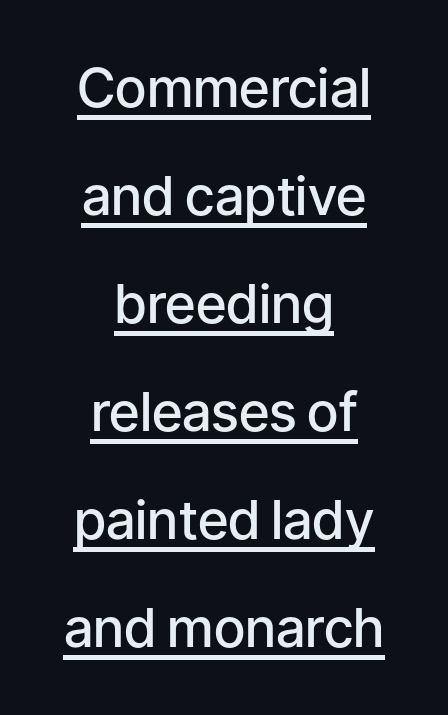
{"serif": "no", "italic": "no", "bold": "semi", "weight": "semibold", "width": "normal", "stroke_contrast": "low", "x_height": "medium", "monospaced": "no", "underline": "yes", "align": "center", "line_spacing": "loose", "line_spacing_ratio": 2.0, "letter_spacing": "normal", "letter_spacing_em": 0.0, "glyph_px": 54}
